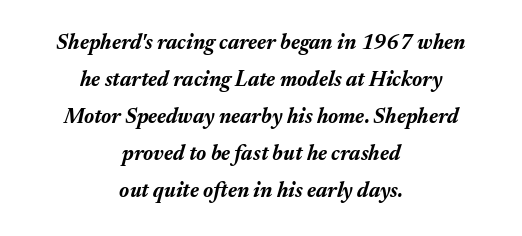
Q: Is the text bold? A: Yes.
Q: Is the text italic (slanted)? A: Yes, it leans right by about 17 degrees.
Q: Is the text underlined? A: No.
Q: How is the paragraph aligned? A: Centered.
Q: Is the spacing between letters normal or unusually wide? A: Normal.
